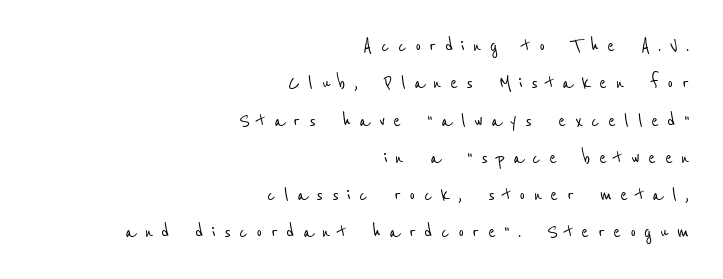
Q: Is the text underlined? A: No.
Q: How is the paragraph aligned? A: Right-aligned.
Q: Is the spacing between letters normal or unusually wide? A: Unusually wide.
Q: Is the spacing between lines tight, normal or loose? A: Normal.
